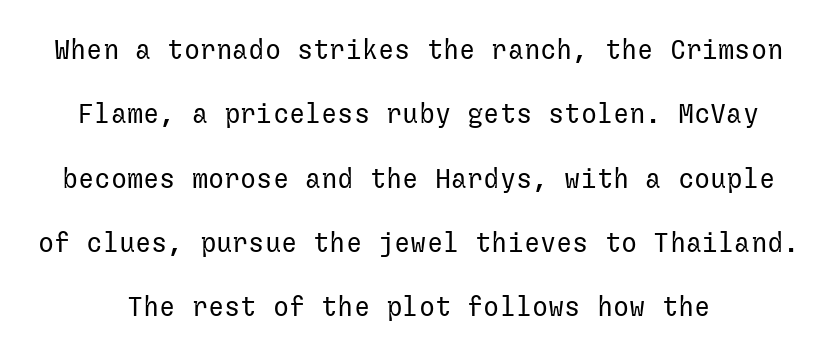
Q: Is the text bold? A: No.
Q: Is the text italic (slanted)? A: No, it is upright.
Q: Is the text underlined? A: No.
Q: Is the spacing between letters normal or unusually wide? A: Normal.
Q: Is the spacing between lines tight, normal or loose? A: Loose.
